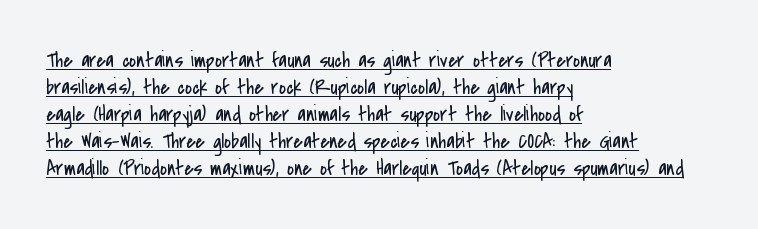
The image shows 21 px text type, upright; set left-aligned, normal line spacing (1.28x), normal letter spacing, underlined.
